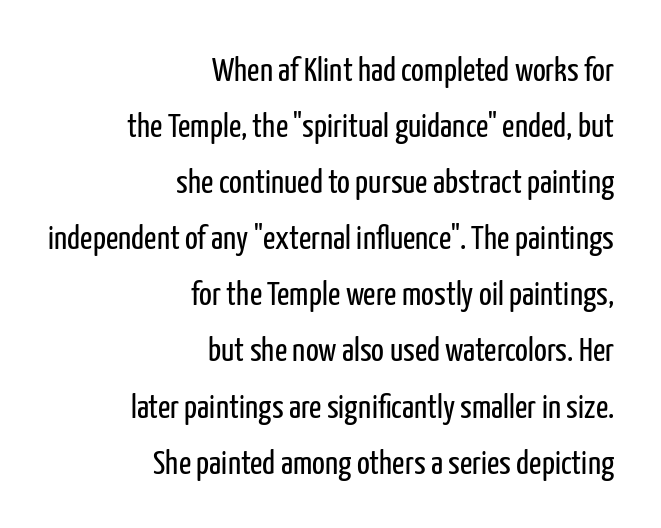
Tall strokes in this sample are plumb rather than angled. Is this a fixed-width face? No — the glyphs have proportional, varying widths. These glyphs show unthickened strokes, regular width or finer. Typographically, this falls in the sans-serif category. Just letters on the line, the space beneath them empty.
